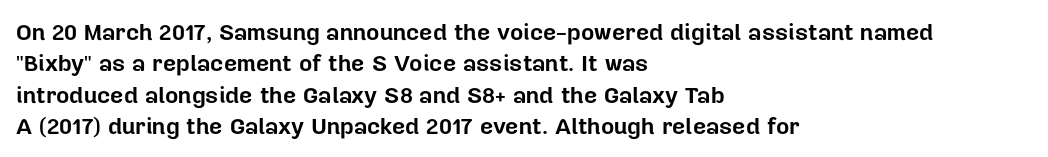
The image shows 23 px bold type, upright; set left-aligned, normal line spacing (1.36x), normal letter spacing, not underlined.
